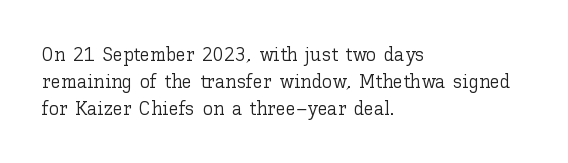
The image shows 20 px text type, upright; set left-aligned, normal line spacing (1.34x), normal letter spacing, not underlined.
